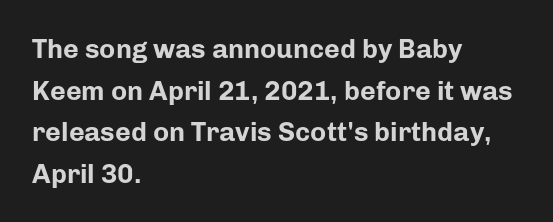
Q: Is the text bold? A: Yes.
Q: Is the text italic (slanted)? A: No, it is upright.
Q: Is the text underlined? A: No.
Q: How is the paragraph aligned? A: Left-aligned.
Q: Is the spacing between letters normal or unusually wide? A: Normal.
Q: Is the spacing between lines tight, normal or loose? A: Normal.
